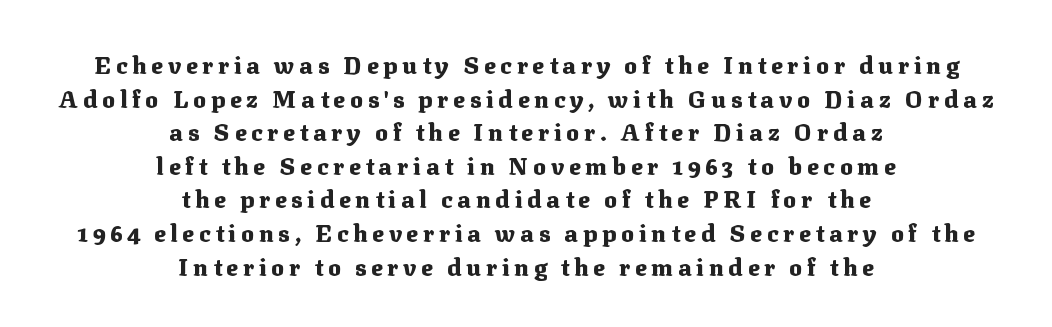
The image shows 24 px bold type, upright; set centered, normal line spacing (1.4x), unusually wide letter spacing (+0.2 em), not underlined.
